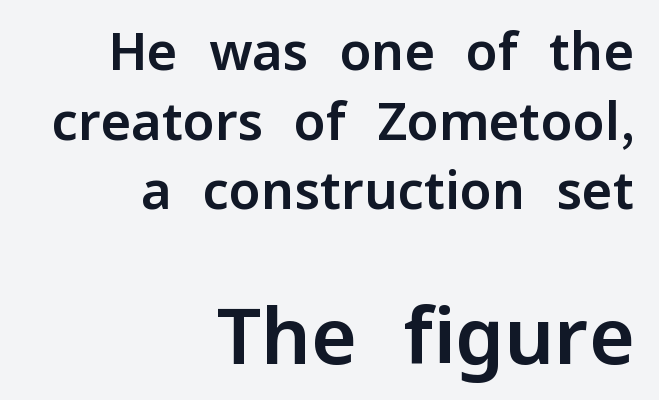
A flush-right, rag-left setting is used for this passage. The space beneath each line is pristine and unruled. A typesetter would call this proportional, since set widths differ per character. This sample uses a sans-serif face. Inter-character spacing is left at the font's built-in metrics. Leading matches the norm, producing a regular column.
